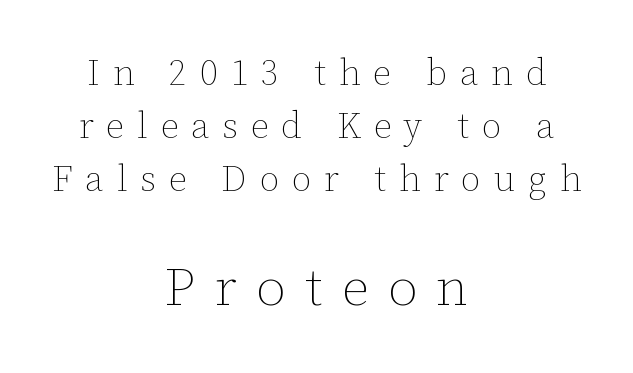
Q: Is the text bold? A: No.
Q: Is the text italic (slanted)? A: No, it is upright.
Q: Is the text underlined? A: No.
Q: How is the paragraph aligned? A: Centered.
Q: Is the spacing between letters normal or unusually wide? A: Unusually wide.
Q: Is the spacing between lines tight, normal or loose? A: Normal.
Q: Which block of text is set in a larger size, the first (top) or the second (bottom)? A: The second (bottom) one.
Q: Width (condensed, normal, or wide)? A: Normal.
Q: Stroke contrast? A: Low.
Q: x-height? A: Medium.
Q: Monospaced? A: No.
